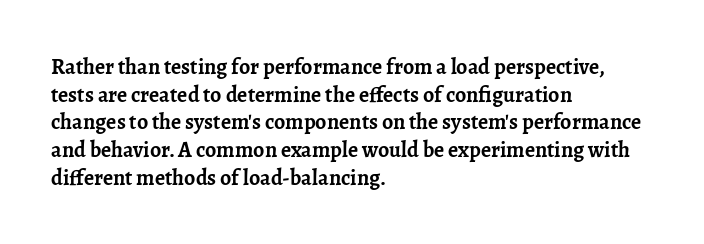
{"italic": "no", "bold": "yes", "underline": "no", "align": "left", "line_spacing": "normal", "line_spacing_ratio": 1.26, "letter_spacing": "normal", "letter_spacing_em": 0.0, "glyph_px": 22}
